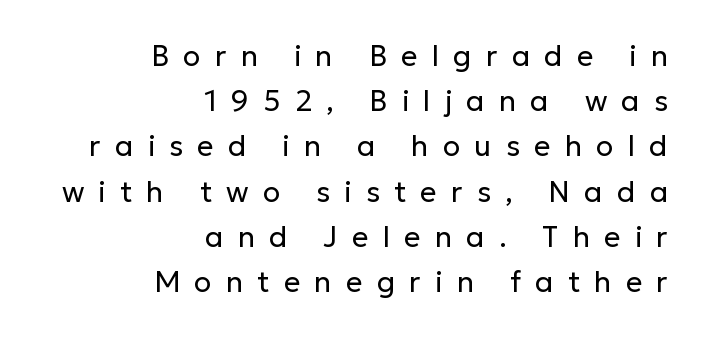
Between one letter and the next there's a generous, obvious gap. Successive baselines arrive at the customary interval. Weight: in the light-to-regular range. Compared with a flush-left layout, this one pins lines to the opposite, right side. Posture: vertical. Type without underlining.
